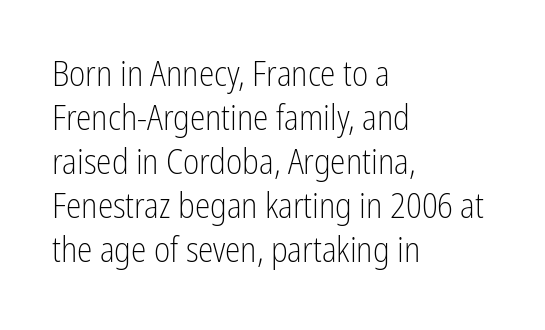
The image shows 35 px light, condensed sans-serif type, upright; set left-aligned, normal line spacing (1.26x), normal letter spacing, not underlined; low stroke contrast and a medium x-height.
